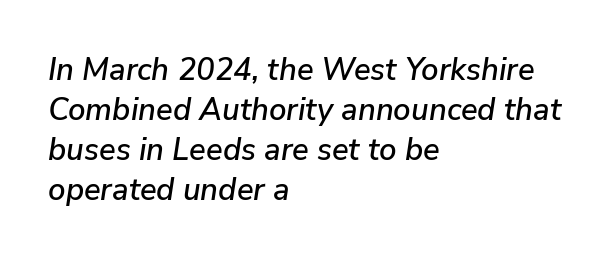
Q: Is the text italic (slanted)? A: Yes, it leans right by about 9 degrees.
Q: Is the text underlined? A: No.
Q: How is the paragraph aligned? A: Left-aligned.
Q: Is the spacing between letters normal or unusually wide? A: Normal.
Q: Is the spacing between lines tight, normal or loose? A: Normal.
Q: Width (condensed, normal, or wide)? A: Normal.
Q: Stroke contrast? A: Low.
Q: x-height? A: Medium.
Q: Monospaced? A: No.
